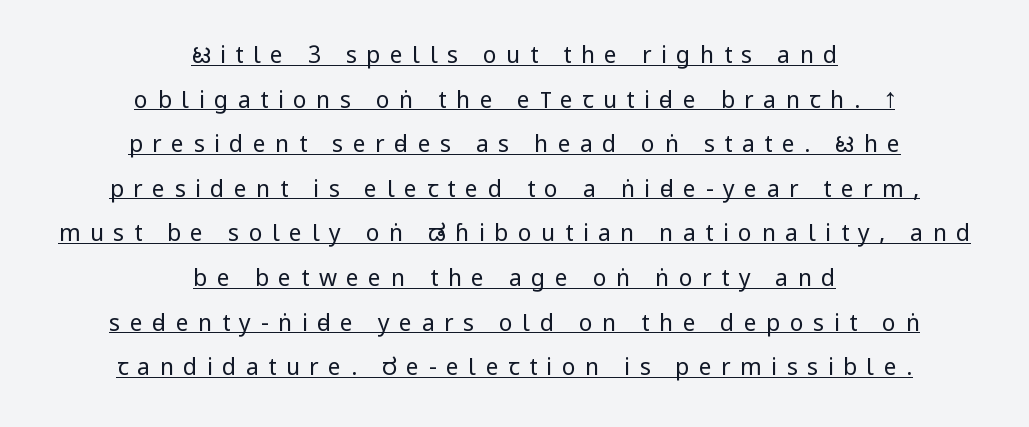
{"italic": "no", "bold": "no", "underline": "yes", "align": "center", "line_spacing": "loose", "line_spacing_ratio": 1.94, "letter_spacing": "wide", "letter_spacing_em": 0.41, "glyph_px": 23}
